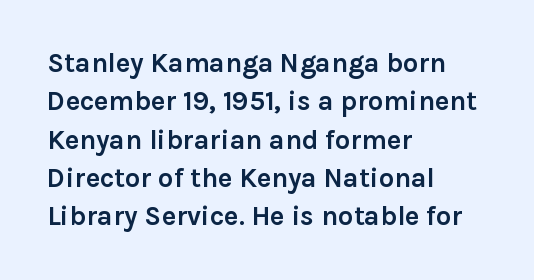
The image shows 27 px bold type, upright; set left-aligned, normal line spacing (1.42x), normal letter spacing, not underlined.
